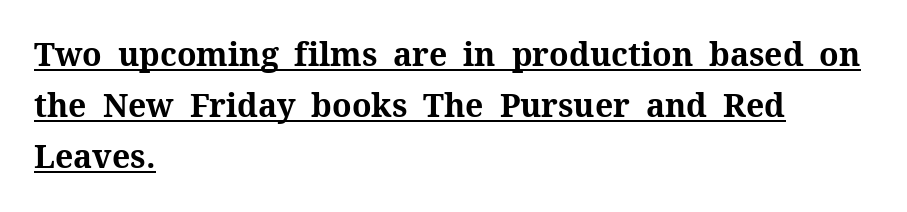
The image shows 32 px bold serif type, upright; set left-aligned, normal line spacing (1.59x), normal letter spacing, underlined; medium stroke contrast and a medium x-height.
